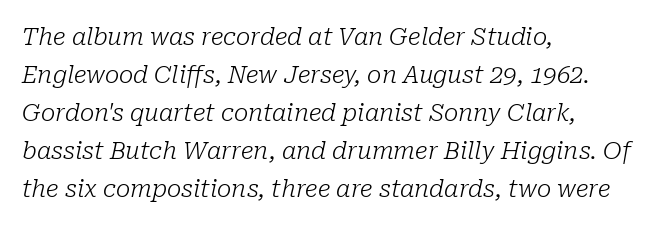
No letter is thick-stroked: the sample isn't bold. The gaps between neighbouring characters are ordinary and unremarkable. The specimen reads as italic at a glance. Quick note: interline space is typical.
